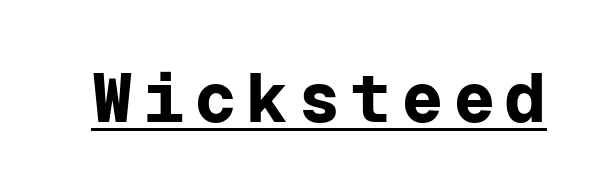
{"serif": "no", "italic": "no", "bold": "yes", "weight": "bold", "width": "normal", "stroke_contrast": "low", "x_height": "medium", "monospaced": "yes", "underline": "yes", "glyph_px": 68}
